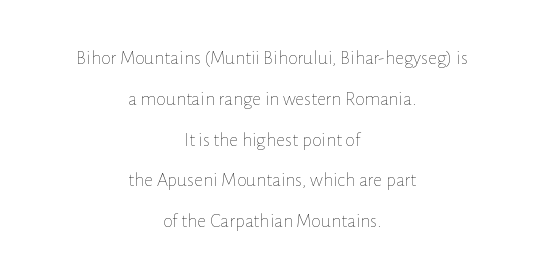
Q: Is the text bold? A: No.
Q: Is the text italic (slanted)? A: No, it is upright.
Q: Is the text underlined? A: No.
Q: How is the paragraph aligned? A: Centered.
Q: Is the spacing between letters normal or unusually wide? A: Normal.
Q: Is the spacing between lines tight, normal or loose? A: Loose.
